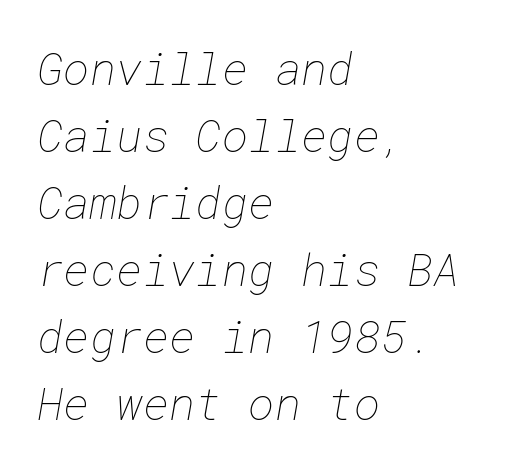
The image shows 45 px thin type; set left-aligned, normal line spacing (1.49x), normal letter spacing, not underlined; low stroke contrast and a medium x-height.
